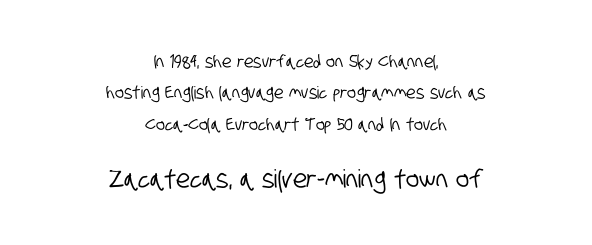
{"underline": "no", "align": "center", "line_spacing_ratio": 1.84, "letter_spacing": "normal", "letter_spacing_em": 0.0, "larger_block": "second", "size_ratio": 1.47, "glyph_px": 25}
